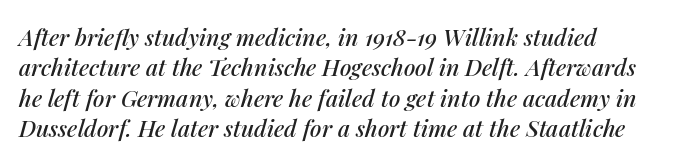
The image shows 23 px text type, italic (leaning right); set normal line spacing (1.32x), normal letter spacing, not underlined.
